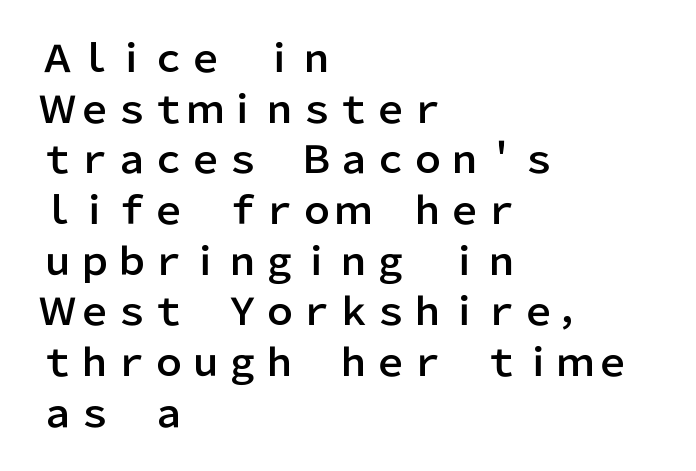
Descender tails drop into unmarked territory. If you drew a ruler down the left edge, every line would touch it. You could not count columns in this text — the font is proportionally spaced. The letters stand upright; this is a roman face.
